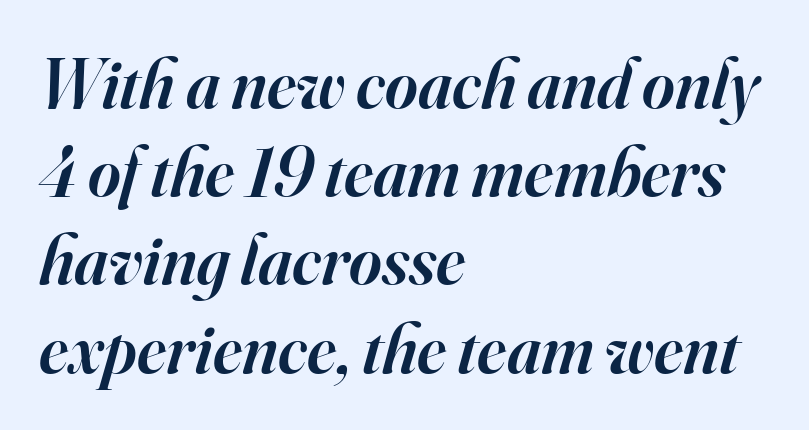
These lines were composed using italics. Here the designer chose a conventional face with non-uniform glyph widths. The letters are semibold — heavier than regular but short of a full bold. Evenly set lines give the paragraph a standard silhouette. A student would call this left alignment; a typographer would say flush left, rag right.
